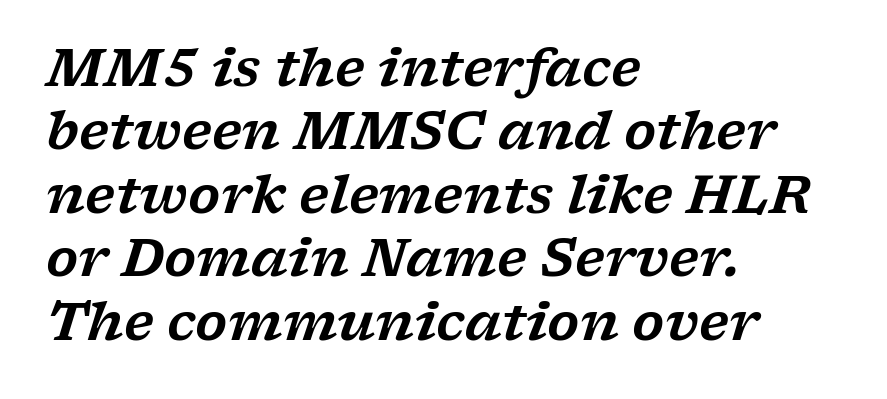
The image shows 52 px wide serif type, italic (leaning right); set left-aligned, line spacing 1.22x, normal letter spacing, not underlined; low stroke contrast and a medium x-height.
